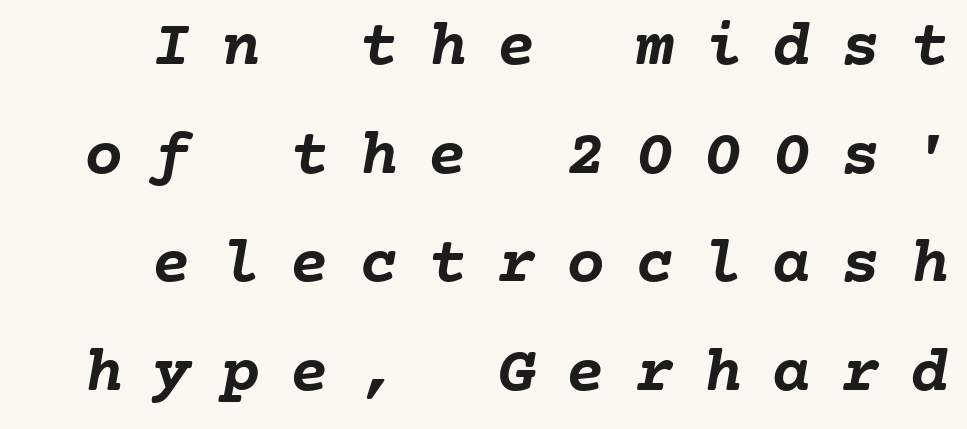
The letters are spread apart with noticeably loose tracking. The passage shown stacks its lines at a standard gap. I'd describe the lettering as bold — thick and assertive. The foot of each line stays bare and open. Monospaced: the letters line up in strict vertical columns.
